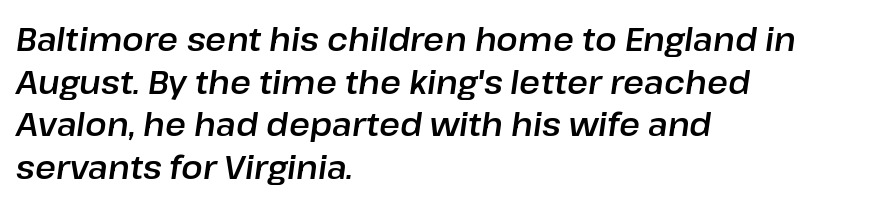
The string is rendered with underlining switched off. The gaps between neighbouring characters are ordinary and unremarkable. Is the type slanted? Yes — the strokes lean at a clear angle. One glance says typical: line gaps are just what's usual.
